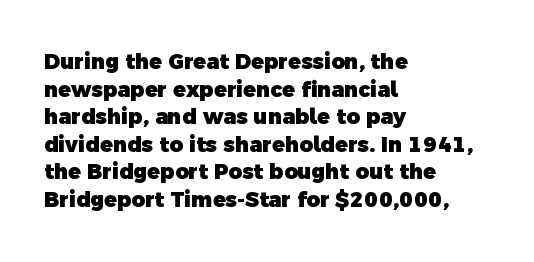
Q: Is the text bold? A: Yes.
Q: Is the text underlined? A: No.
Q: How is the paragraph aligned? A: Left-aligned.
Q: Is the spacing between letters normal or unusually wide? A: Normal.
Q: Is the spacing between lines tight, normal or loose? A: Normal.
